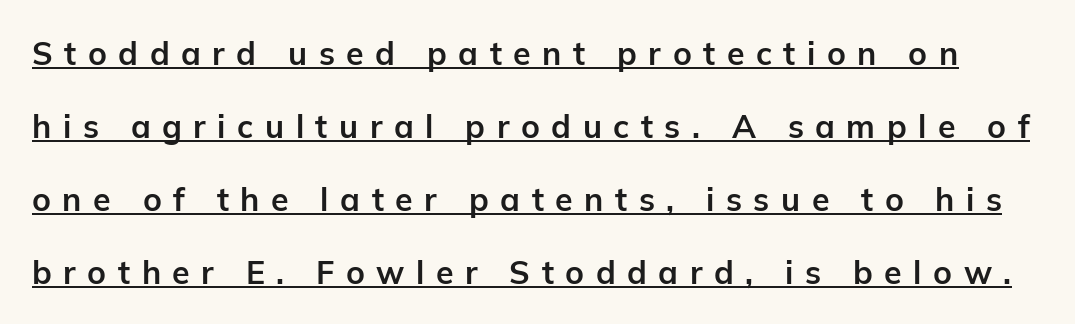
Q: Is the text bold? A: Yes.
Q: Is the text italic (slanted)? A: No, it is upright.
Q: Is the typeface a serif or a sans-serif typeface? A: Sans-serif.
Q: Is the text underlined? A: Yes.
Q: Is the spacing between letters normal or unusually wide? A: Unusually wide.
Q: Is the spacing between lines tight, normal or loose? A: Loose.
Q: Width (condensed, normal, or wide)? A: Normal.
Q: Stroke contrast? A: Low.
Q: x-height? A: Medium.
Q: Monospaced? A: No.
